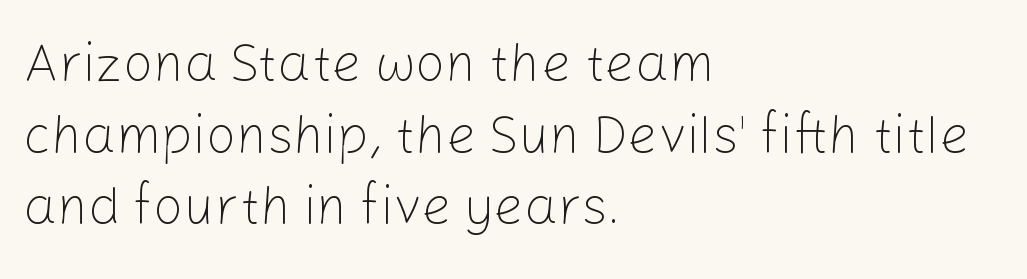
Q: Is the text bold? A: No.
Q: Is the text italic (slanted)? A: No, it is upright.
Q: Is the typeface a serif or a sans-serif typeface? A: Sans-serif.
Q: Is the text underlined? A: No.
Q: How is the paragraph aligned? A: Left-aligned.
Q: Is the spacing between letters normal or unusually wide? A: Normal.
Q: Is the spacing between lines tight, normal or loose? A: Normal.
Q: Width (condensed, normal, or wide)? A: Normal.
Q: Stroke contrast? A: Low.
Q: x-height? A: Medium.
Q: Monospaced? A: No.
